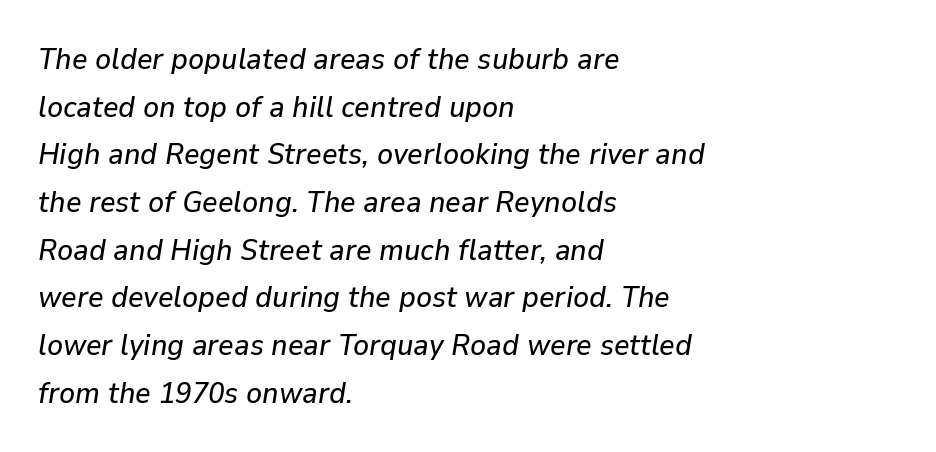
Q: Is the text italic (slanted)? A: Yes, it leans right by about 9 degrees.
Q: Is the text underlined? A: No.
Q: How is the paragraph aligned? A: Left-aligned.
Q: Is the spacing between letters normal or unusually wide? A: Normal.
Q: Is the spacing between lines tight, normal or loose? A: Normal.
Q: Width (condensed, normal, or wide)? A: Normal.
Q: Stroke contrast? A: Low.
Q: x-height? A: Medium.
Q: Monospaced? A: No.
